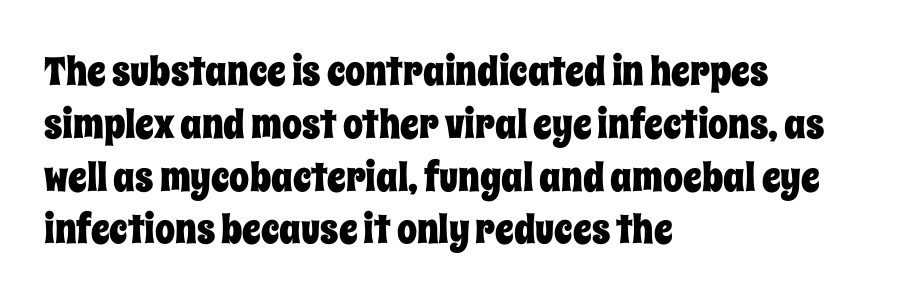
The image shows 40 px condensed type, upright; set left-aligned, normal line spacing (1.32x), normal letter spacing, not underlined; low stroke contrast and a large x-height.
